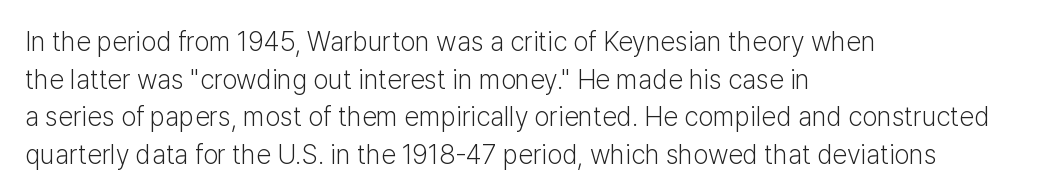
Notice how the stems are strictly vertical — no italics here. A bare baseline throughout the passage. Inter-character spacing is left at the font's built-in metrics. Vertical spacing — default. The ragged edge is on the right, which tells us the setting is flush left. The font sits on the lighter half of the weight spectrum, regular included.
